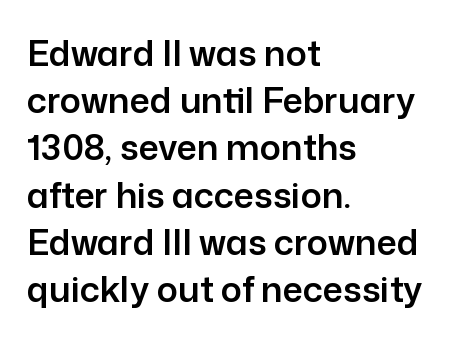
Q: Is the text italic (slanted)? A: No, it is upright.
Q: Is the typeface a serif or a sans-serif typeface? A: Sans-serif.
Q: Is the text underlined? A: No.
Q: How is the paragraph aligned? A: Left-aligned.
Q: Is the spacing between letters normal or unusually wide? A: Normal.
Q: Is the spacing between lines tight, normal or loose? A: Normal.
Q: Width (condensed, normal, or wide)? A: Normal.
Q: Stroke contrast? A: Low.
Q: x-height? A: Medium.
Q: Monospaced? A: No.
